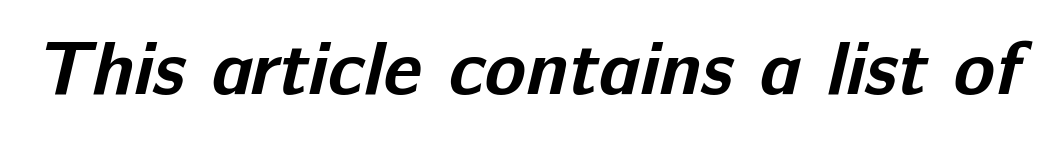
{"serif": "no", "bold": "yes", "weight": "bold", "width": "normal", "stroke_contrast": "low", "x_height": "medium", "monospaced": "no", "underline": "no", "letter_spacing": "normal", "letter_spacing_em": 0.0, "glyph_px": 76}
